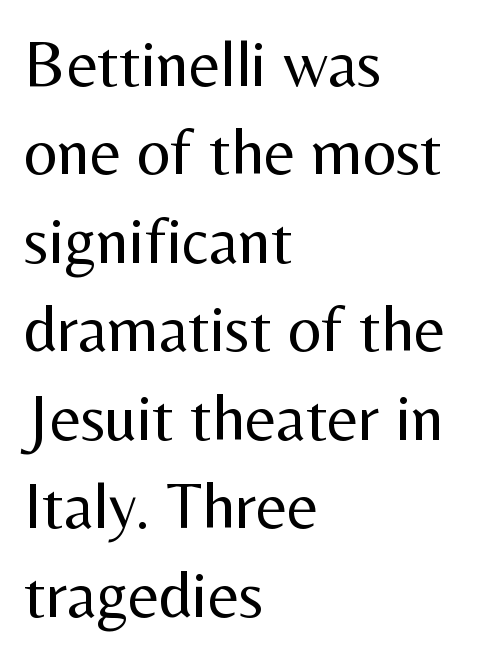
Q: Is the text bold? A: No.
Q: Is the text italic (slanted)? A: No, it is upright.
Q: Is the typeface a serif or a sans-serif typeface? A: Sans-serif.
Q: Is the text underlined? A: No.
Q: How is the paragraph aligned? A: Left-aligned.
Q: Is the spacing between letters normal or unusually wide? A: Normal.
Q: Is the spacing between lines tight, normal or loose? A: Normal.
Q: Width (condensed, normal, or wide)? A: Normal.
Q: Stroke contrast? A: Medium.
Q: x-height? A: Medium.
Q: Monospaced? A: No.
